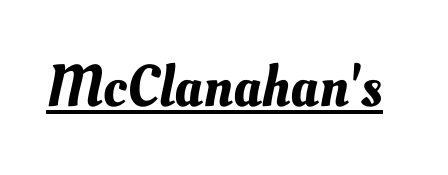
The image shows 59 px text type; set normal letter spacing, underlined; medium stroke contrast and a small x-height.
